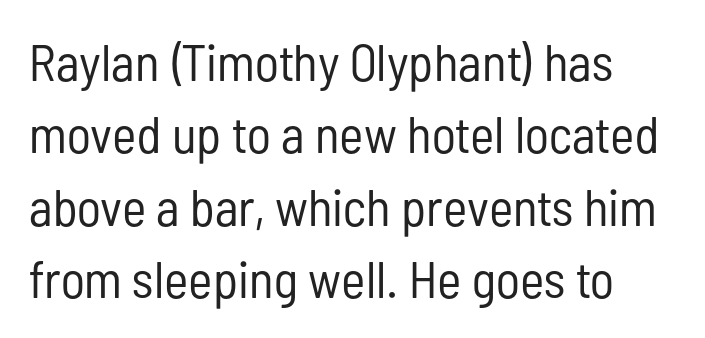
The image shows 52 px regular-weight, condensed sans-serif type, upright; set normal line spacing (1.39x), normal letter spacing, not underlined; low stroke contrast and a medium x-height.
